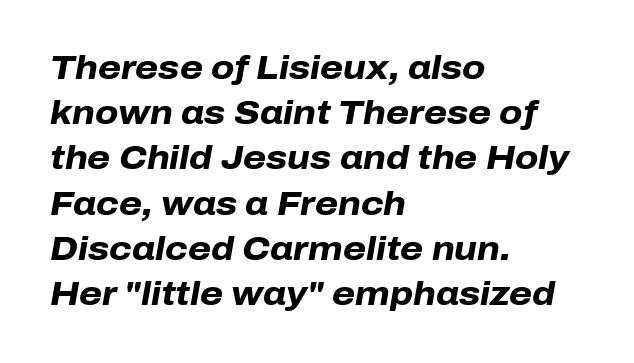
The image shows 33 px heavy type, italic (leaning right); set left-aligned, normal line spacing (1.37x), normal letter spacing, not underlined; low stroke contrast and a medium x-height.
